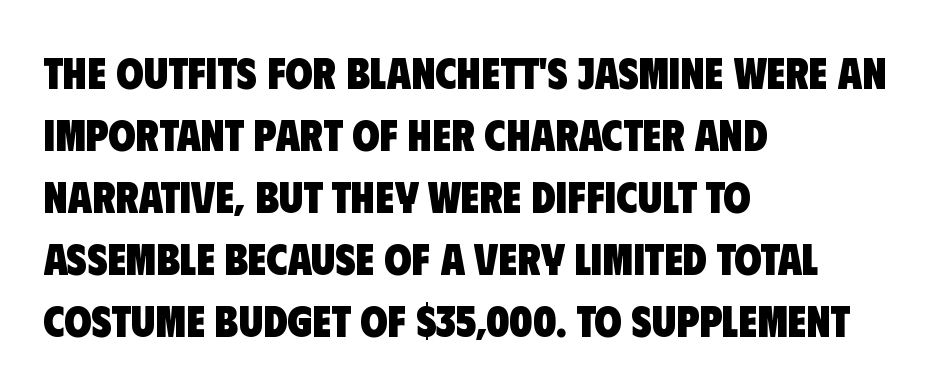
Q: Is the text bold? A: Yes.
Q: Is the typeface a serif or a sans-serif typeface? A: Sans-serif.
Q: Is the text underlined? A: No.
Q: How is the paragraph aligned? A: Left-aligned.
Q: Is the spacing between letters normal or unusually wide? A: Normal.
Q: Is the spacing between lines tight, normal or loose? A: Normal.
Q: Width (condensed, normal, or wide)? A: Condensed.
Q: Stroke contrast? A: Low.
Q: x-height? A: Large.
Q: Monospaced? A: No.
